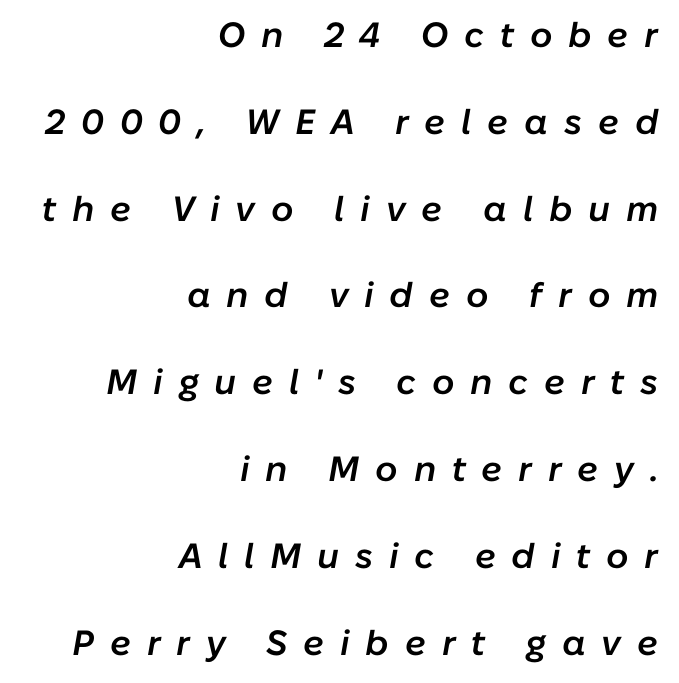
The image shows 35 px semibold type, italic (leaning right); set right-aligned, loose line spacing (2.48x), unusually wide letter spacing (+0.45 em), not underlined; low stroke contrast and a medium x-height.
